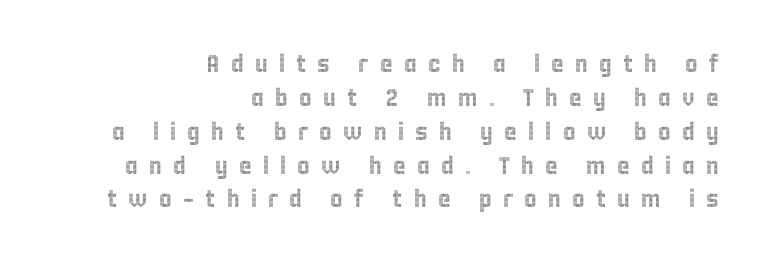
{"italic": "no", "underline": "no", "align": "right", "line_spacing": "normal", "line_spacing_ratio": 1.41, "letter_spacing": "wide", "letter_spacing_em": 0.47, "glyph_px": 24}
